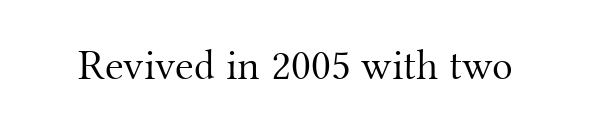
Q: Is the text bold? A: No.
Q: Is the text italic (slanted)? A: No, it is upright.
Q: Is the typeface a serif or a sans-serif typeface? A: Serif.
Q: Is the text underlined? A: No.
Q: Is the spacing between letters normal or unusually wide? A: Normal.
Q: Width (condensed, normal, or wide)? A: Normal.
Q: Stroke contrast? A: Medium.
Q: x-height? A: Small.
Q: Monospaced? A: No.
